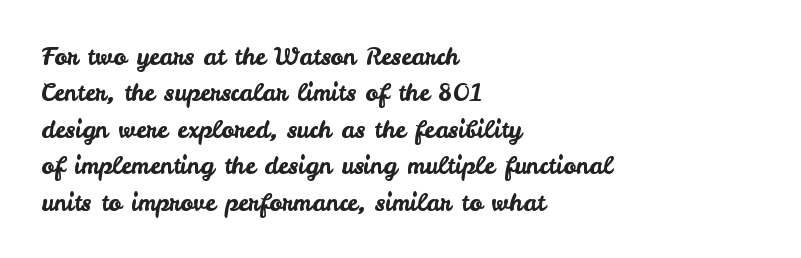
Q: Is the text italic (slanted)? A: Yes.
Q: Is the text underlined? A: No.
Q: How is the paragraph aligned? A: Left-aligned.
Q: Is the spacing between letters normal or unusually wide? A: Normal.
Q: Is the spacing between lines tight, normal or loose? A: Normal.
